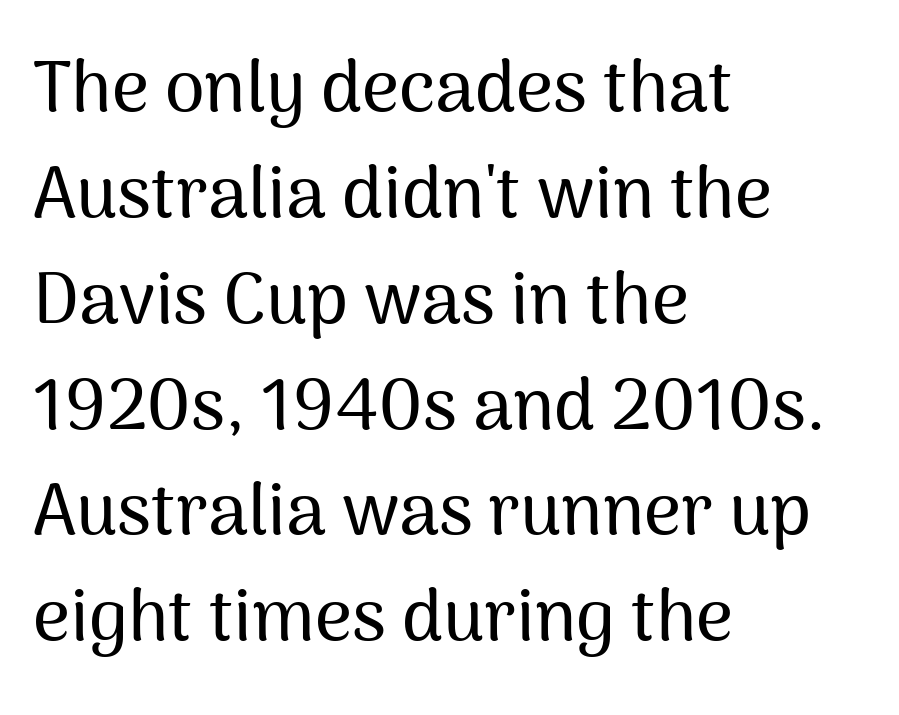
This sample uses plain, unmodified letter spacing. This sample keeps an unexceptional amount of space between lines. Posture: straight, roman, zero tilt. Spacing verdict: proportional, widths tailored to each character.
